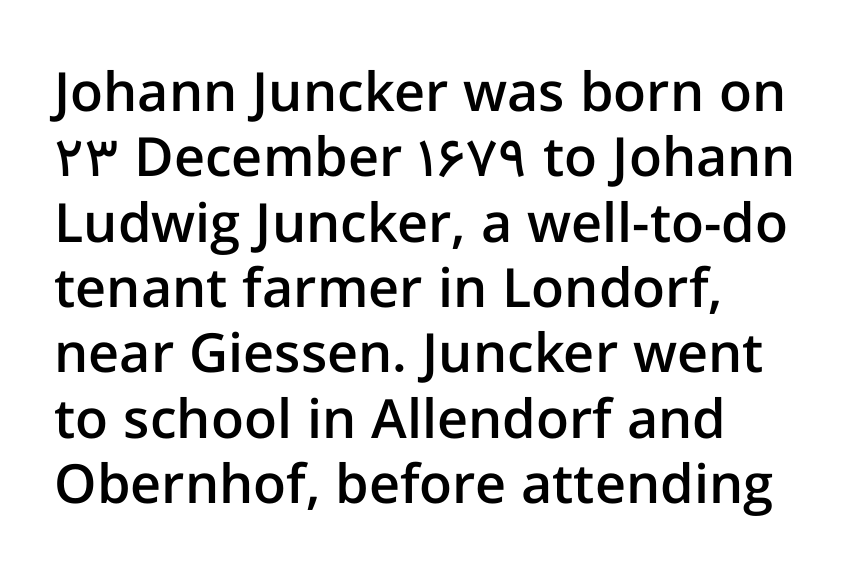
{"serif": "no", "italic": "no", "bold": "semi", "weight": "semibold", "width": "normal", "stroke_contrast": "low", "x_height": "medium", "monospaced": "no", "underline": "no", "align": "left", "line_spacing_ratio": 1.21, "letter_spacing": "normal", "letter_spacing_em": 0.0, "glyph_px": 54}
